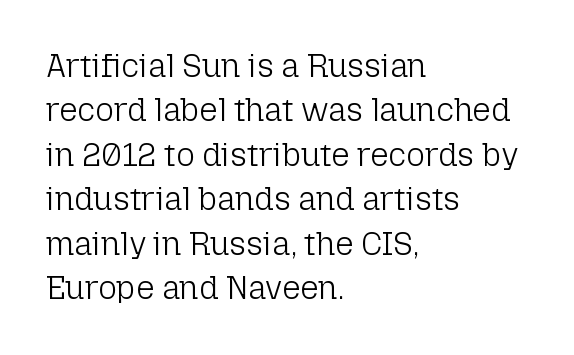
Plain, unruled lines of type. The face used here is proportionally spaced, like ordinary book or web type. Vertical stems look standard width or narrower in stroke. The leading is moderate, giving the passage an even texture.
